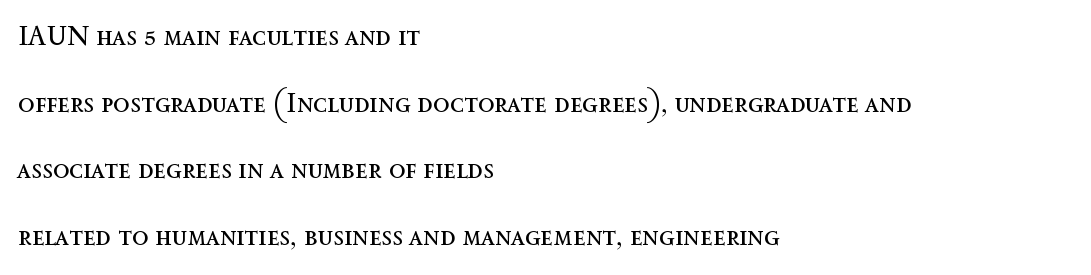
The image shows 27 px text type, upright; set left-aligned, loose line spacing (2.47x), normal letter spacing, not underlined.
